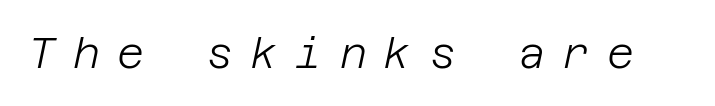
The image shows 42 px light type, italic (leaning right); set unusually wide letter spacing (+0.41 em), not underlined; low stroke contrast and a large x-height.
